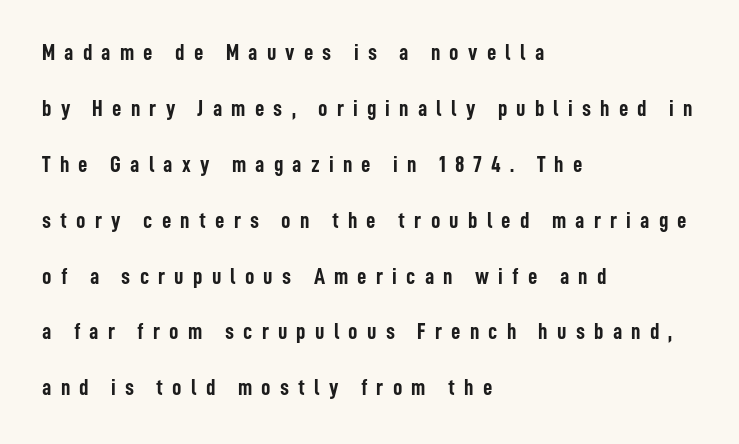
{"italic": "no", "bold": "yes", "underline": "no", "align": "left", "line_spacing": "loose", "line_spacing_ratio": 2.43, "letter_spacing": "wide", "letter_spacing_em": 0.4, "glyph_px": 23}
